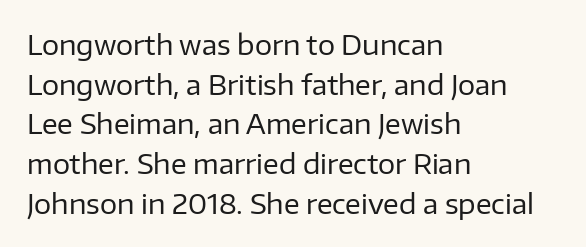
Q: Is the text bold? A: No.
Q: Is the text italic (slanted)? A: No, it is upright.
Q: Is the text underlined? A: No.
Q: How is the paragraph aligned? A: Left-aligned.
Q: Is the spacing between letters normal or unusually wide? A: Normal.
Q: Is the spacing between lines tight, normal or loose? A: Normal.
